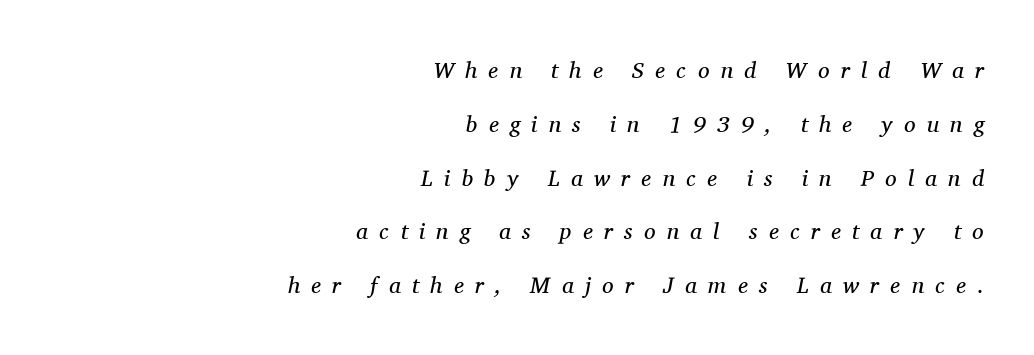
The image shows 23 px text type, italic (leaning right); set right-aligned, loose line spacing (2.34x), unusually wide letter spacing (+0.49 em), not underlined.
